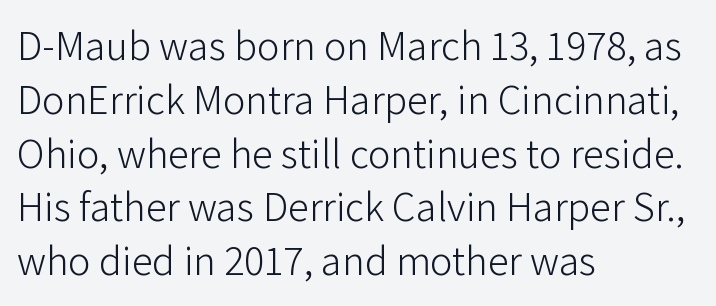
The passage shown stacks its lines at a standard gap. Horizontal alignment here is leftward, the default for most running prose. Summary of weight: not heavy and not bold. Here the glyphs are tracked normally, forming tight word shapes. Each letter keeps its own natural width here, so spacing adapts to shape.
